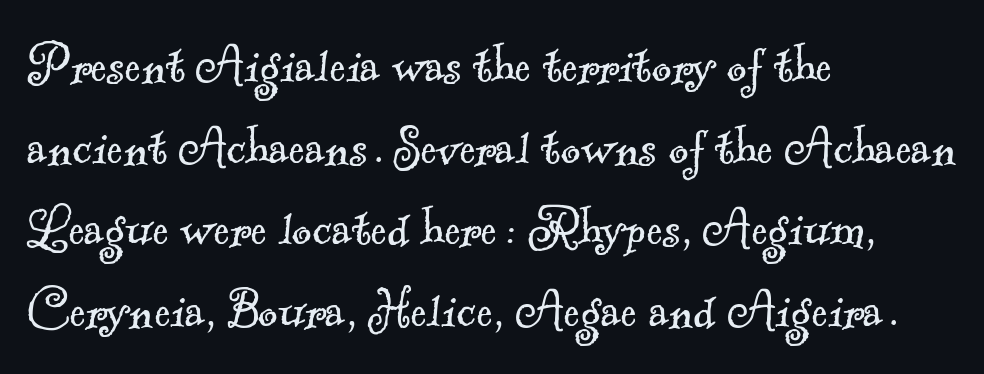
The image shows 61 px light serif type; set left-aligned, normal line spacing (1.34x), normal letter spacing, not underlined; a small x-height.
